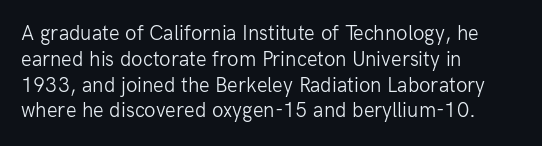
Q: Is the text bold? A: No.
Q: Is the text italic (slanted)? A: No, it is upright.
Q: Is the text underlined? A: No.
Q: How is the paragraph aligned? A: Left-aligned.
Q: Is the spacing between letters normal or unusually wide? A: Normal.
